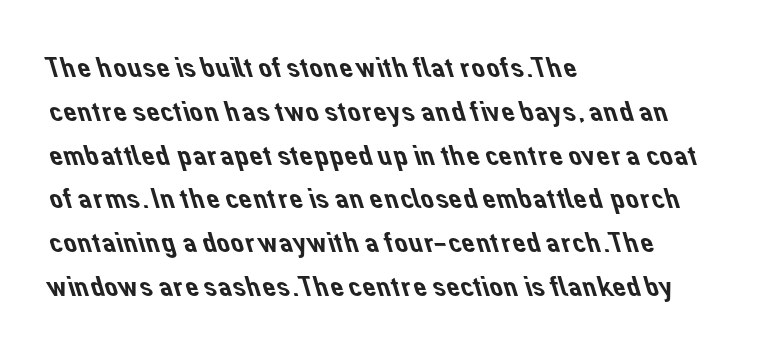
Q: Is the typeface a serif or a sans-serif typeface? A: Sans-serif.
Q: Is the text underlined? A: No.
Q: How is the paragraph aligned? A: Left-aligned.
Q: Is the spacing between letters normal or unusually wide? A: Normal.
Q: Is the spacing between lines tight, normal or loose? A: Normal.
Q: Width (condensed, normal, or wide)? A: Normal.
Q: Stroke contrast? A: Low.
Q: x-height? A: Medium.
Q: Monospaced? A: No.
